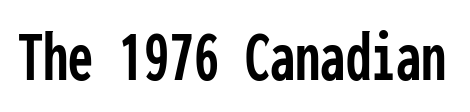
Q: Is the text italic (slanted)? A: No, it is upright.
Q: Is the typeface a serif or a sans-serif typeface? A: Sans-serif.
Q: Is the text underlined? A: No.
Q: Is the spacing between letters normal or unusually wide? A: Normal.
Q: Width (condensed, normal, or wide)? A: Condensed.
Q: Stroke contrast? A: Low.
Q: x-height? A: Medium.
Q: Monospaced? A: Yes.
